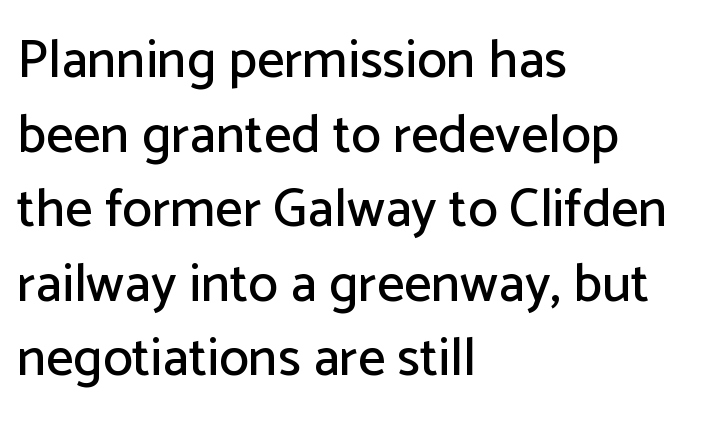
A normal amount of white space separates one row of letters from the next. The line texture is even and compact thanks to regular tracking. Has an underline been added? It has not. Is the block centered? No — it sits flush against the left margin. The face used here is proportionally spaced, like ordinary book or web type. Is this a sans? Yes — the strokes have no serifs.
